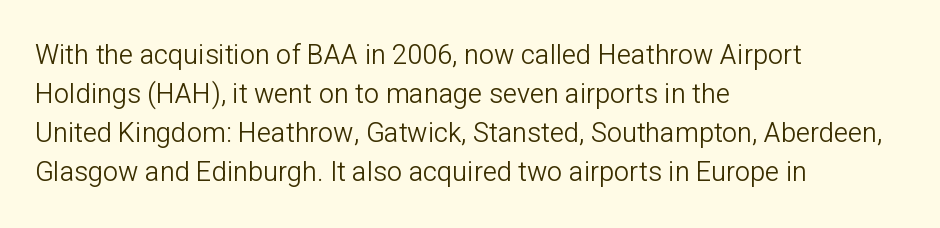
Nothing heavy about these letters — not bold at all. The block of text has a typical density, with ordinary space between rows. Posture: straight, roman, zero tilt. Quick note: underline off. The letterforms sit shoulder to shoulder at normal distance.
